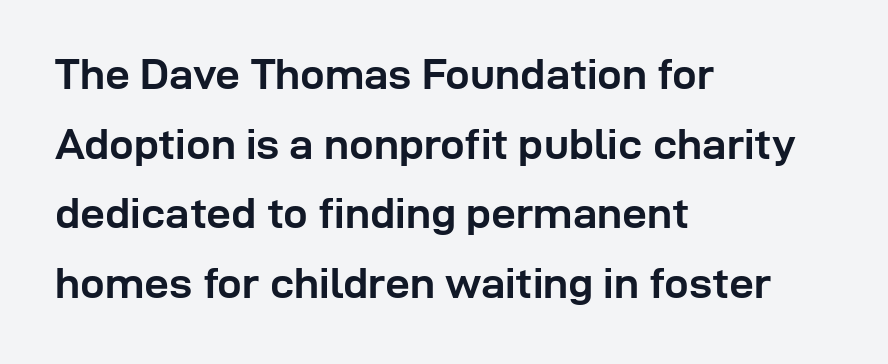
A typesetter would call this leading conventional body-copy spacing. This sample uses an upright cut, with every glyph sitting square on the baseline. Thick stems and heavy bowls — unmistakably bold. The paragraph has a hard left edge and a soft right edge.
